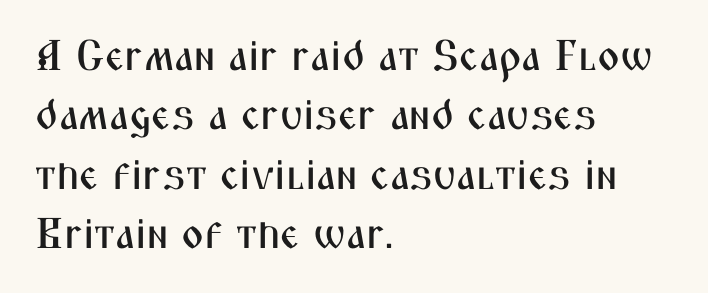
{"serif": "no", "italic": "no", "width": "condensed", "stroke_contrast": "medium", "x_height": "medium", "monospaced": "no", "underline": "no", "align": "left", "line_spacing": "normal", "line_spacing_ratio": 1.38, "letter_spacing": "normal", "letter_spacing_em": 0.0, "glyph_px": 43}
